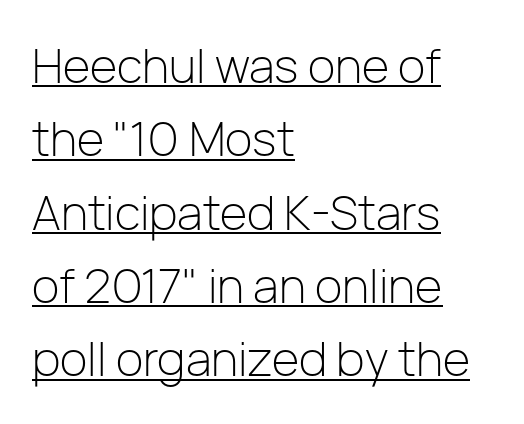
The image shows 47 px light sans-serif type, upright; set left-aligned, normal line spacing (1.56x), normal letter spacing, underlined; low stroke contrast and a medium x-height.
